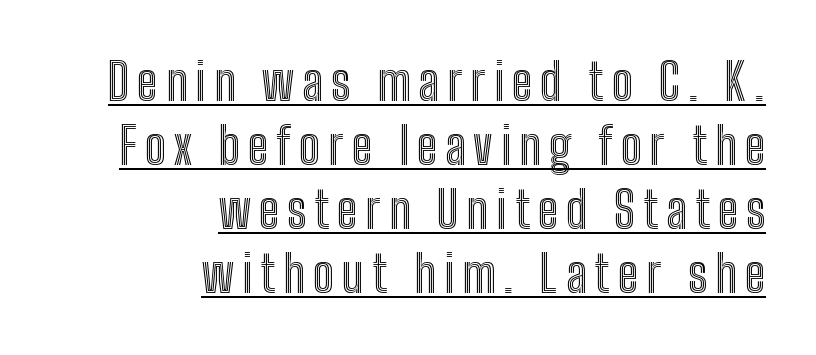
These lines are rendered in a variable-pitch font. These lines stack with their right ends in a neat column. This sample carries an underscore along the baseline area. Every stem runs plumb, perpendicular to the baseline. Horizontal bands of white between lines are of average thickness.
